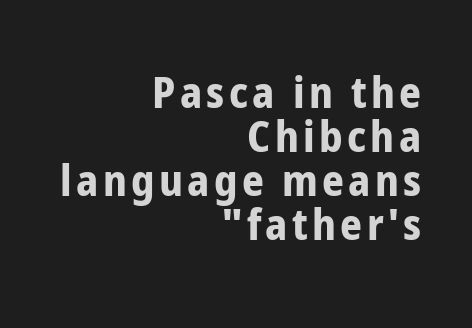
This sample has the flowing, uneven cadence of proportional lettering. The string is rendered with underlining switched off. Does the type have serifs? No, each stem ends abruptly. Compared with typical paragraphs, the rows here are closer together. Rendered with straight, roman letterforms.
